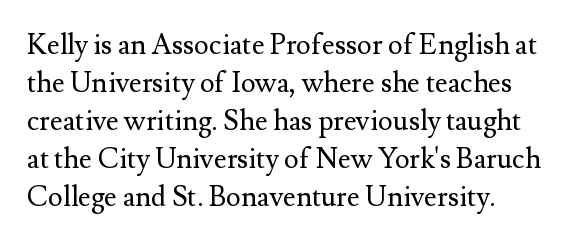
Q: Is the text bold? A: No.
Q: Is the text italic (slanted)? A: No, it is upright.
Q: Is the typeface a serif or a sans-serif typeface? A: Serif.
Q: Is the text underlined? A: No.
Q: Is the spacing between letters normal or unusually wide? A: Normal.
Q: Is the spacing between lines tight, normal or loose? A: Normal.
Q: Width (condensed, normal, or wide)? A: Normal.
Q: Stroke contrast? A: Medium.
Q: x-height? A: Small.
Q: Monospaced? A: No.
